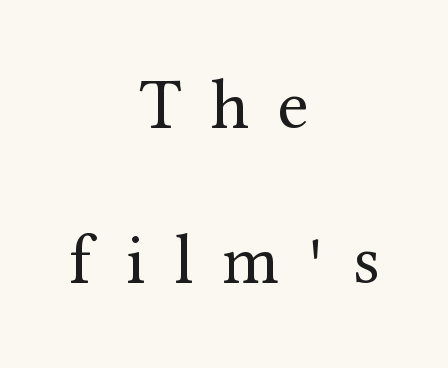
The image shows 70 px regular-weight serif type, upright; set centered, loose line spacing (2.21x), unusually wide letter spacing (+0.42 em), not underlined; medium stroke contrast and a medium x-height.
